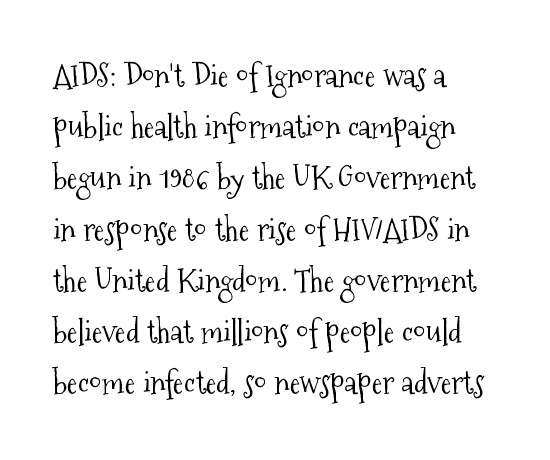
Q: Is the text bold? A: No.
Q: Is the text italic (slanted)? A: No, it is upright.
Q: Is the typeface a serif or a sans-serif typeface? A: Serif.
Q: Is the text underlined? A: No.
Q: How is the paragraph aligned? A: Left-aligned.
Q: Is the spacing between letters normal or unusually wide? A: Normal.
Q: Is the spacing between lines tight, normal or loose? A: Normal.
Q: Width (condensed, normal, or wide)? A: Condensed.
Q: Stroke contrast? A: Medium.
Q: x-height? A: Medium.
Q: Monospaced? A: No.
